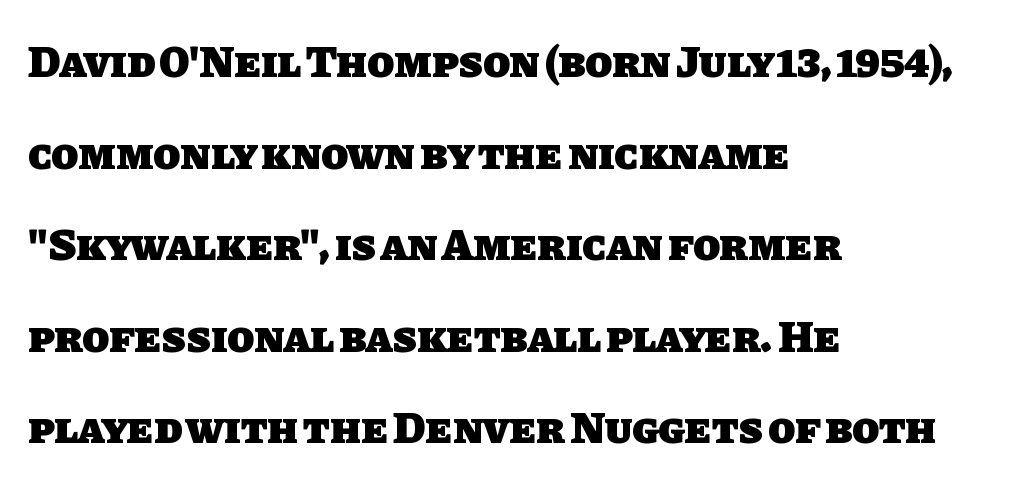
Notice how the passage keeps a crisp vertical edge on the left only. The type is set solid horizontally, with unmodified tracking. Spacing verdict: proportional, widths tailored to each character. Set as a true bold cut, around the 700 mark. Beneath every word, the page is bare. The passage shown is typeset with a sans-serif family.
